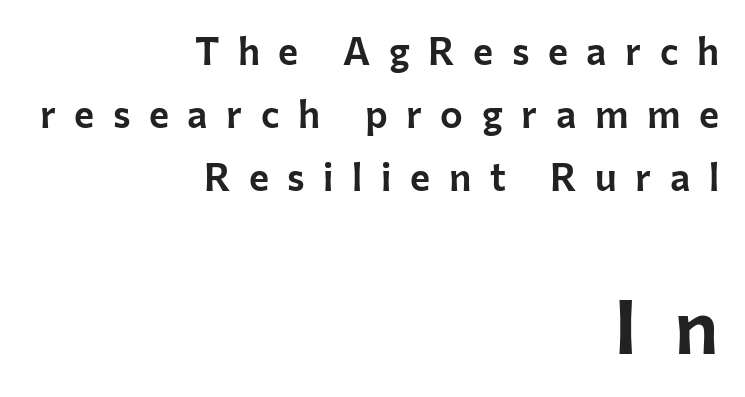
{"serif": "no", "italic": "no", "width": "normal", "stroke_contrast": "low", "x_height": "medium", "monospaced": "no", "underline": "no", "align": "right", "line_spacing": "normal", "line_spacing_ratio": 1.66, "letter_spacing": "wide", "letter_spacing_em": 0.49, "larger_block": "second", "size_ratio": 2.0, "glyph_px": 76}
